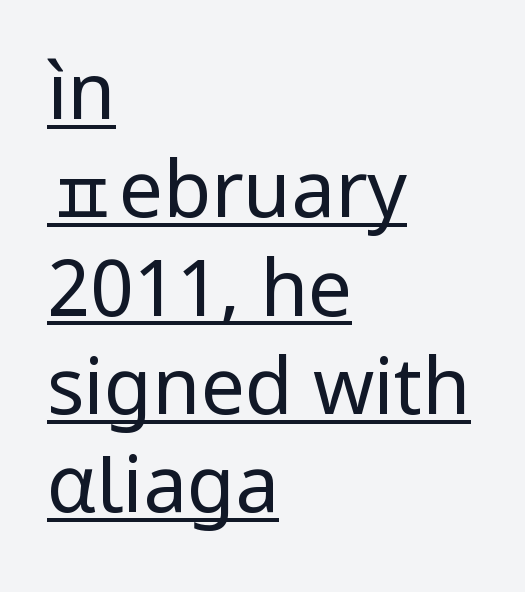
{"serif": "no", "italic": "no", "bold": "no", "weight": "regular", "width": "normal", "stroke_contrast": "low", "x_height": "medium", "monospaced": "no", "underline": "yes", "align": "left", "line_spacing": "normal", "line_spacing_ratio": 1.26, "letter_spacing": "normal", "letter_spacing_em": 0.0, "glyph_px": 78}
